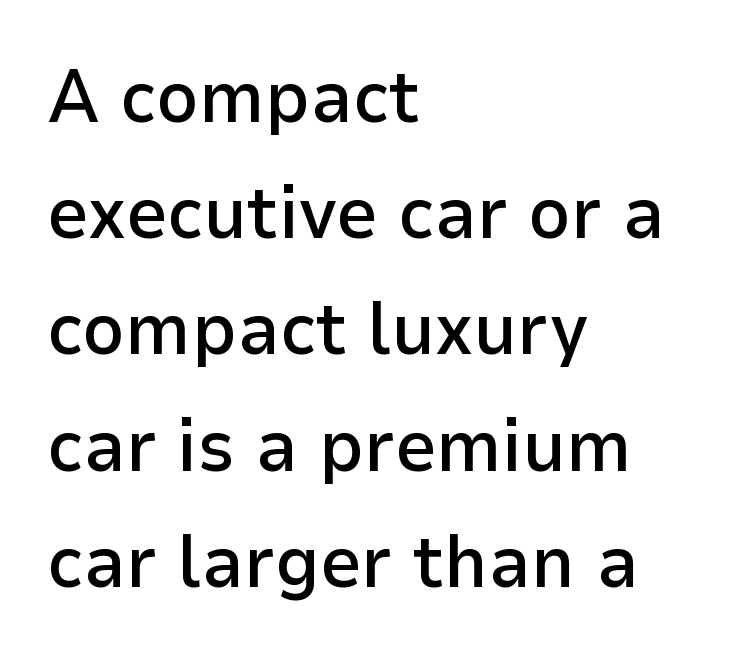
The image shows 74 px semibold sans-serif type, upright; set left-aligned, normal line spacing (1.57x), normal letter spacing, not underlined; low stroke contrast and a medium x-height.
